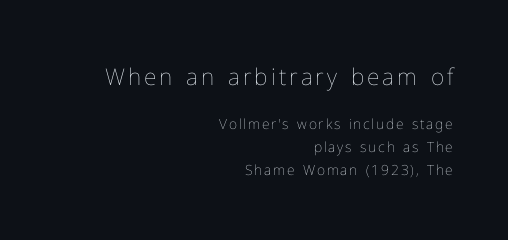
Underlining? Definitely not there. Ordinary non-slanted type is in use. The paragraph has a hard right edge and a soft left edge. Of the two passages, the one on top uses the larger point size. Nothing heavy about these letters — not bold at all.
